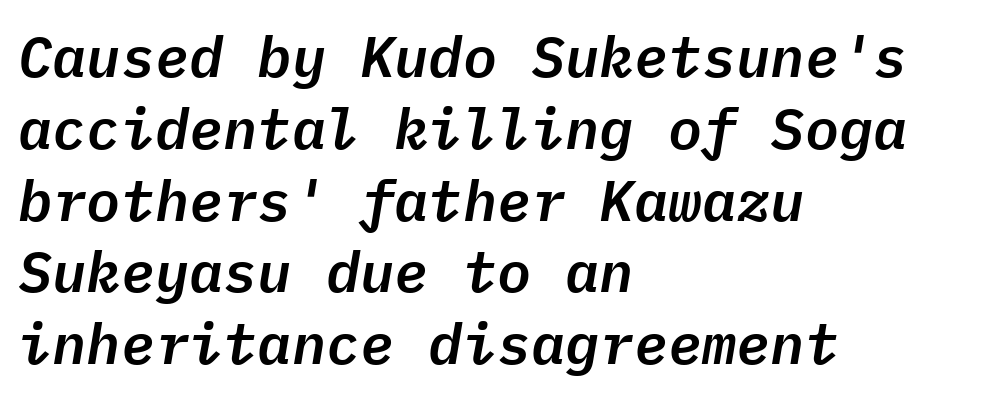
Does the copy run flush right? No — it runs flush left. The lettering tilts uniformly, giving the passage an italic look. Just letters on the line, the space beneath them empty. The type is set solid horizontally, with unmodified tracking. The passage shown is typed in a monospace face where columns stay perfectly aligned.
